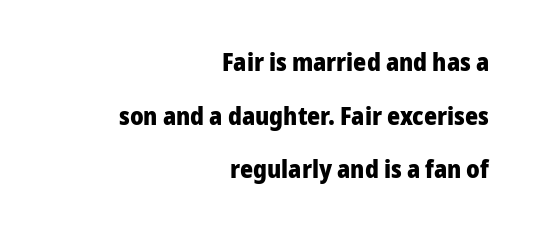
Plain, unruled lines of type. Casual observation: everything's shoved over to the right. Compared with an ordinary text face, these strokes are far heavier — a full bold. The font's upright variant was chosen for this text. Each new line begins a long way beneath the previous one. How are the letters spaced? Ordinarily, with no added tracking.
